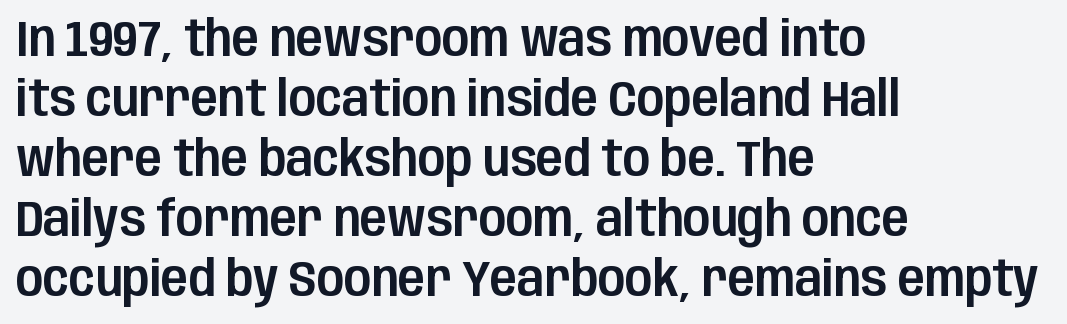
Decoration check: the copy has no underline. Every character sits straight up, as roman type does. Think of a printed novel: that variable character pitch is what you see here. The text block is weighted toward the left margin, trailing off unevenly rightward. Caption: standard tracking, unaltered.
